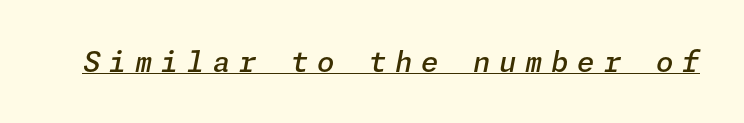
The image shows 28 px semibold type, italic (leaning right); set unusually wide letter spacing (+0.31 em), underlined; low stroke contrast and a medium x-height.
